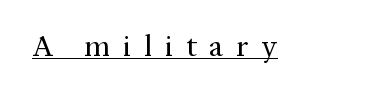
Ordinary non-slanted type is in use. The face used here appears with an underline applied. Weight: regular or lighter. This rendering employs a face with finishing strokes, i.e., a serif.
